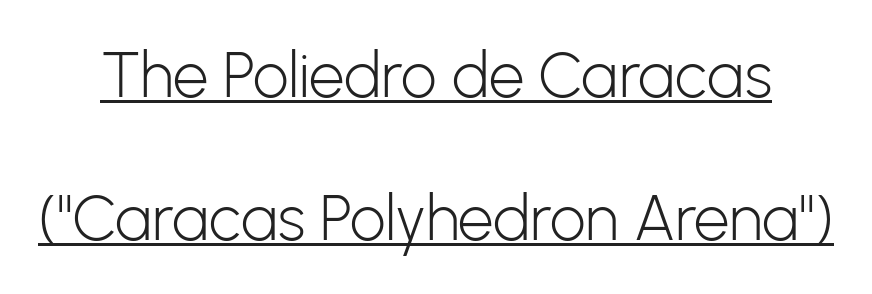
There is no visible air inserted between adjacent glyphs. A typesetter would label this face a sans. The passage shown stacks its lines with a broad gap. This sample uses an upright cut, with every glyph sitting square on the baseline. This rendering features underlined lettering.
